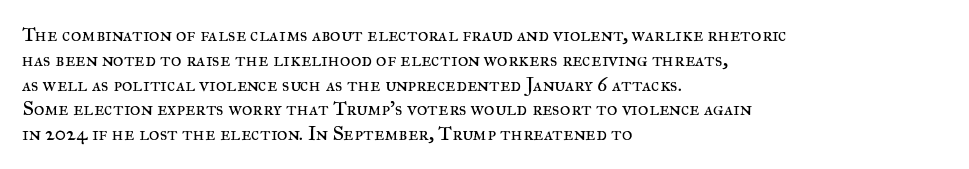
Q: Is the text bold? A: No.
Q: Is the text italic (slanted)? A: No, it is upright.
Q: Is the text underlined? A: No.
Q: How is the paragraph aligned? A: Left-aligned.
Q: Is the spacing between letters normal or unusually wide? A: Normal.
